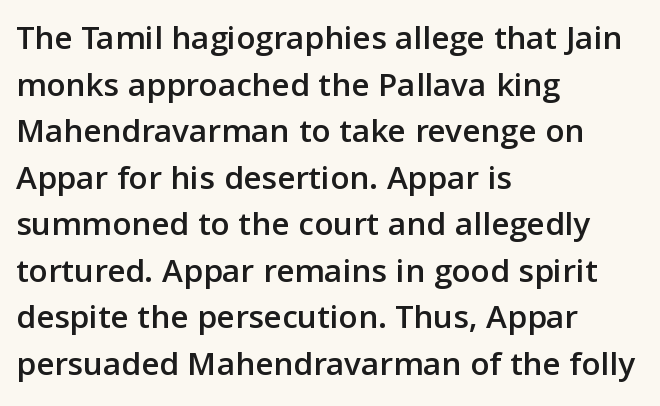
You can tell from the bare stems that sans-serif type was used. The ragged edge is on the right, which tells us the setting is flush left. Characters follow at the spacing the type designer built in. Leading matches the norm, producing a regular column. The face used here is proportionally spaced, like ordinary book or web type.
